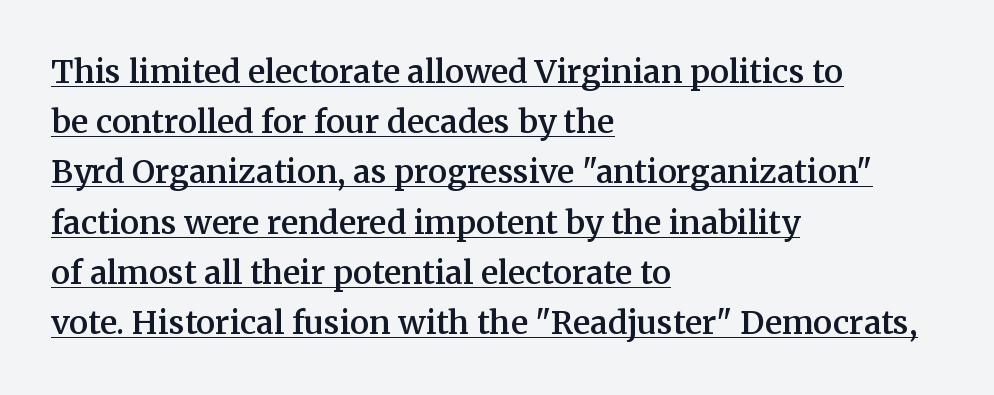
{"serif": "yes", "italic": "no", "bold": "semi", "weight": "semibold", "width": "normal", "stroke_contrast": "medium", "x_height": "medium", "monospaced": "no", "underline": "yes", "align": "left", "line_spacing": "normal", "line_spacing_ratio": 1.57, "letter_spacing": "normal", "letter_spacing_em": 0.0, "glyph_px": 32}
